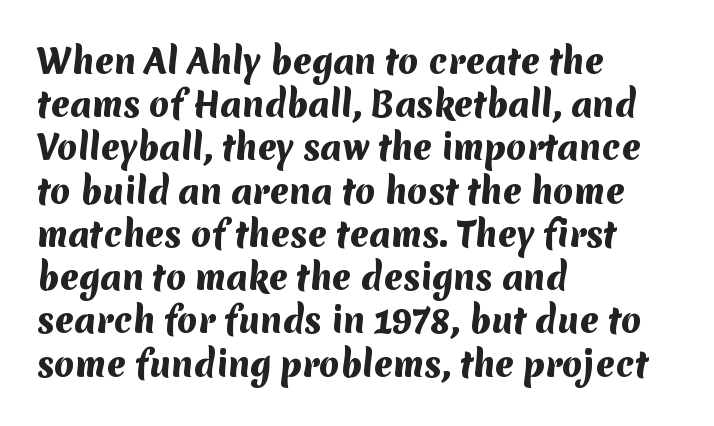
Q: Is the text bold? A: Yes.
Q: Is the typeface a serif or a sans-serif typeface? A: Sans-serif.
Q: Is the text underlined? A: No.
Q: How is the paragraph aligned? A: Left-aligned.
Q: Is the spacing between letters normal or unusually wide? A: Normal.
Q: Is the spacing between lines tight, normal or loose? A: Normal.
Q: Width (condensed, normal, or wide)? A: Normal.
Q: Stroke contrast? A: Medium.
Q: x-height? A: Medium.
Q: Monospaced? A: No.
